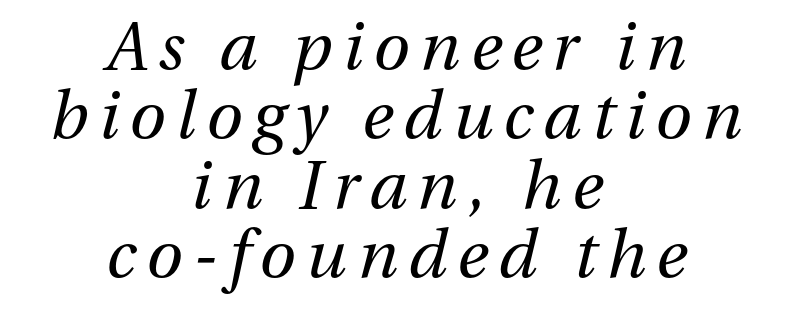
The image shows 66 px regular-weight type, italic (leaning right); set centered, tight line spacing (1.05x), not underlined; medium stroke contrast and a medium x-height.
